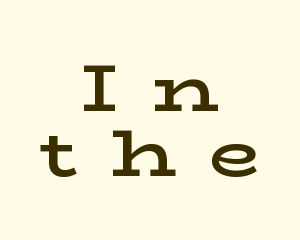
How would I describe the line gaps? Narrow and economical. I'd call this a serif setting — the letters wear small feet. Words float on clear page, feet unadorned. The tracking jumps out immediately: characters are airy and widely separated. Every row of glyphs is offset so its center matches the block's center. Here the designer chose a conventional face with non-uniform glyph widths.
